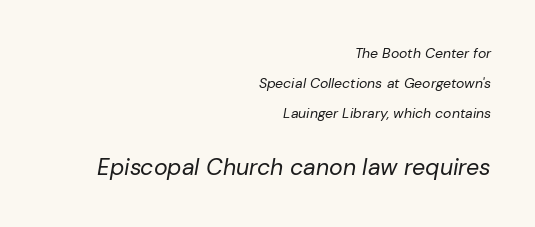
The image shows 23 px text type, italic (leaning right); set right-aligned, loose line spacing (2.13x), normal letter spacing, not underlined; the second (bottom) block is 1.64x larger.
